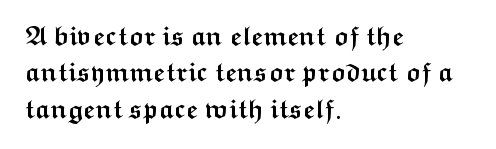
The image shows 26 px bold type, upright; set left-aligned, normal line spacing (1.4x), normal letter spacing, not underlined.
